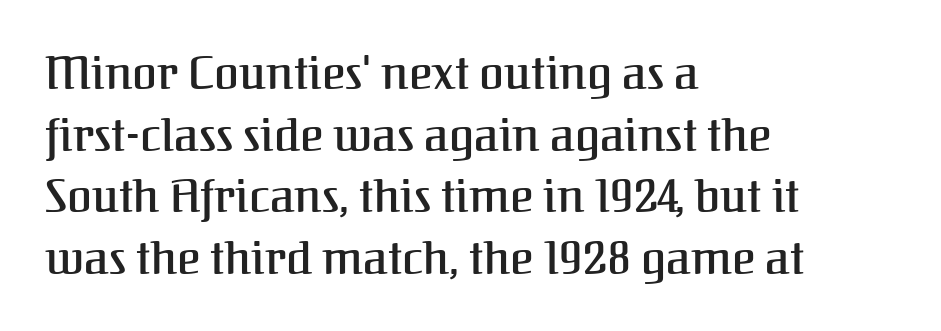
The image shows 45 px serif type, upright; set left-aligned, normal line spacing (1.37x), normal letter spacing, not underlined; medium stroke contrast and a medium x-height.
